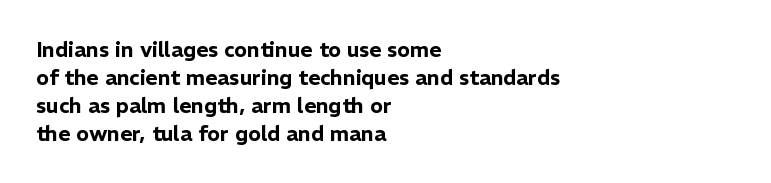
If you measured baseline to baseline, you'd find a middling distance. Descenders are the only things crossing below the line. The lines in this sample share a left origin and differ only in where they stop. Letter spacing: default. Quick note: not italic, upright.
